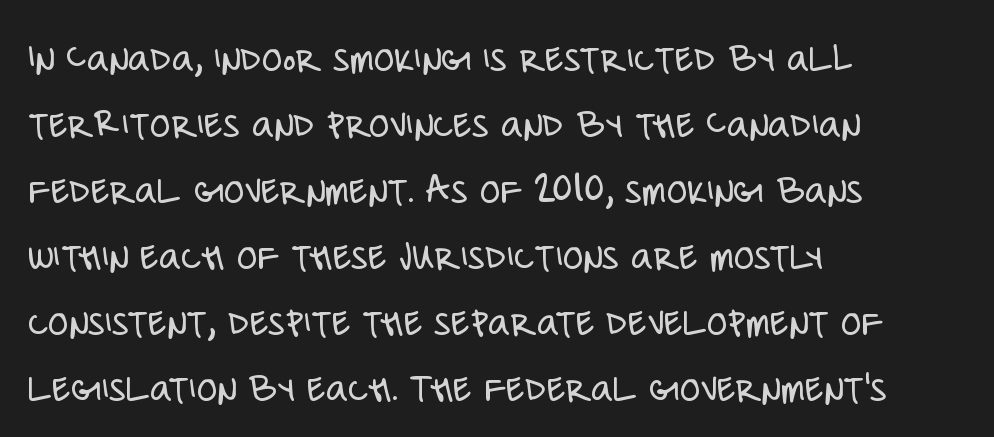
Nope, no serifs anywhere on these letters. One-word summary of the alignment: left. Weight class: somewhere from thin through regular. The rendering uses natural spacing where letterforms have individual widths. Posture: upright roman. Summary of vertical rhythm: regular, with standard interline spacing.
